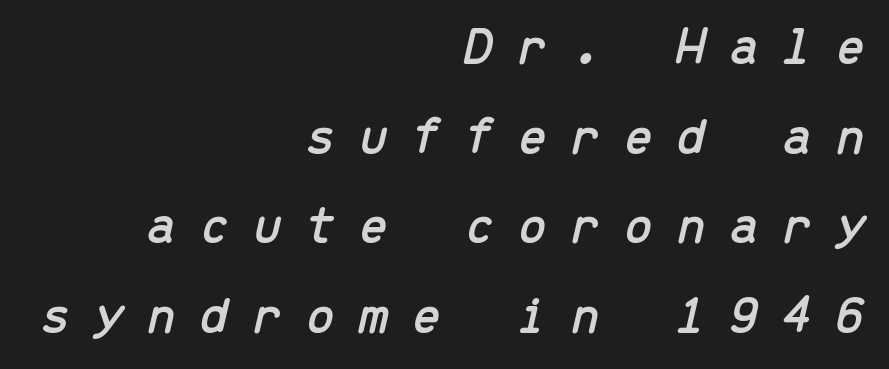
{"italic": "yes", "lean": "right", "slant_degrees": 13, "width": "normal", "stroke_contrast": "low", "x_height": "medium", "monospaced": "yes", "underline": "no", "align": "right", "line_spacing": "normal", "line_spacing_ratio": 1.69, "letter_spacing": "wide", "letter_spacing_em": 0.44, "glyph_px": 53}
